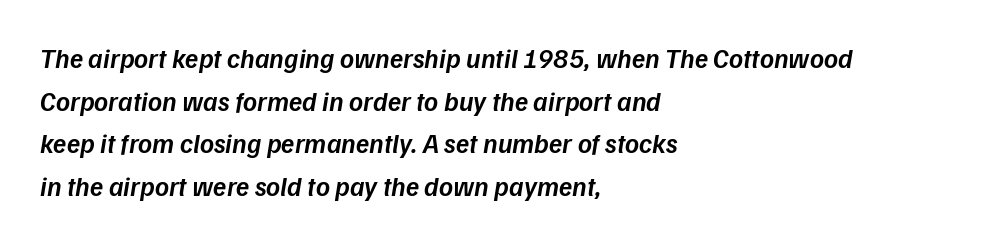
The string is rendered with underlining switched off. An italicized treatment has been applied to the whole sample. Typeset ragged right — the left edge is the straight one. What weight is shown? A semibold, between regular and bold. Look at the tracking — it's just the regular setting, nothing added.
